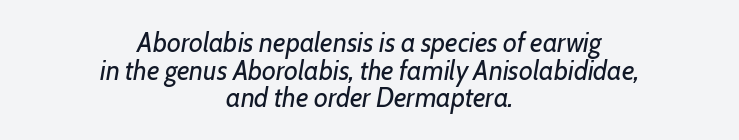
{"italic": "yes", "lean": "right", "slant_degrees": 7, "bold": "no", "underline": "no", "align": "center", "line_spacing": "tight", "line_spacing_ratio": 1.02, "letter_spacing": "normal", "letter_spacing_em": 0.0, "glyph_px": 27}
